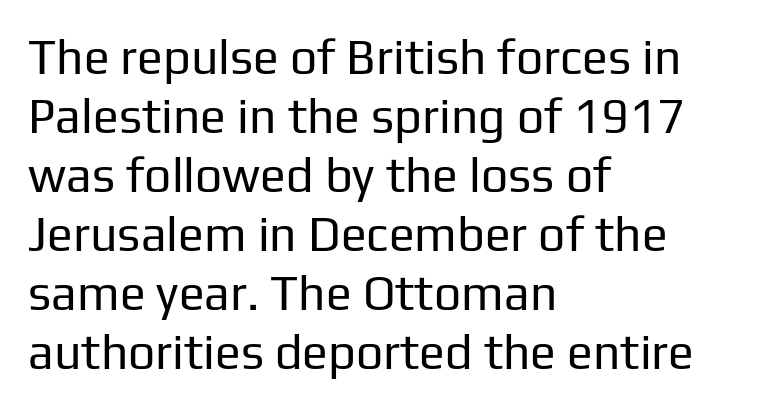
{"serif": "no", "italic": "no", "bold": "no", "weight": "regular", "width": "normal", "stroke_contrast": "low", "x_height": "medium", "monospaced": "no", "underline": "no", "align": "left", "line_spacing_ratio": 1.23, "letter_spacing": "normal", "letter_spacing_em": 0.0, "glyph_px": 48}
